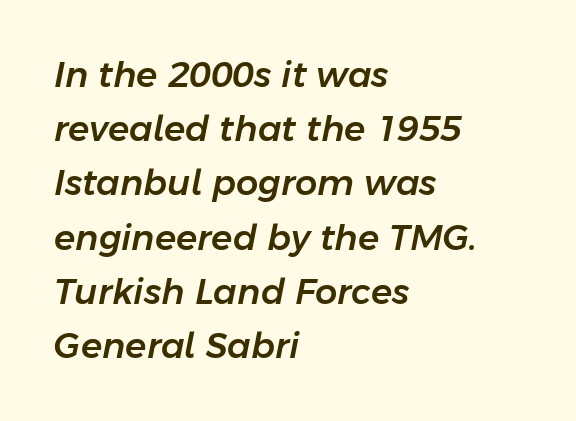
{"italic": "yes", "lean": "right", "slant_degrees": 11, "width": "normal", "stroke_contrast": "low", "x_height": "medium", "monospaced": "no", "underline": "no", "align": "left", "line_spacing": "normal", "line_spacing_ratio": 1.55, "letter_spacing": "normal", "letter_spacing_em": 0.0, "glyph_px": 35}
